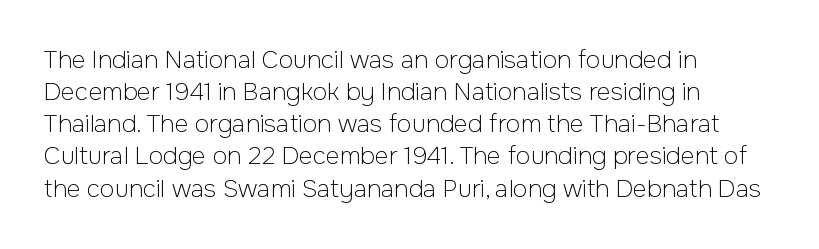
The strip under each line holds only bare page. You could call the tracking neutral — neither tight nor loose. Where is the straight margin? On the left. Upright lettering throughout. The weight tops out at a normal text grade.
